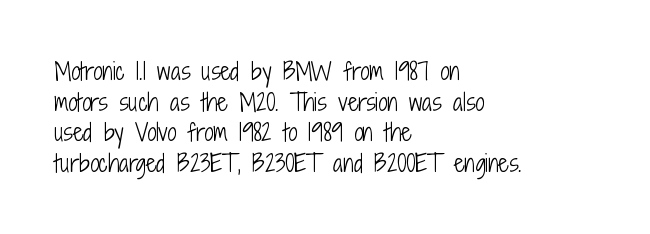
Vertical spacing — default. The text block is weighted toward the left margin, trailing off unevenly rightward. The baseline area is clear. These lines keep a tight, regular rhythm from letter to letter. No extra ink here — the face is not bold.
